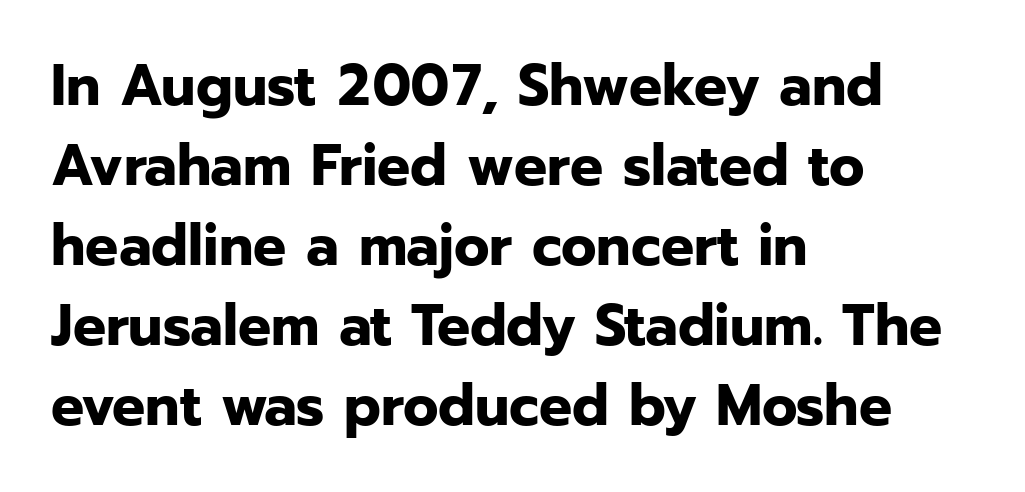
The ragged edge is on the right, which tells us the setting is flush left. Vertically, the passage feels balanced, rows spaced as you'd expect. Students, this is bold: see how much ink each stroke carries. Glance below the letters and you will spot only blank space. Tracking value appears to be zero — textbook default spacing. Think of a printed novel: that variable character pitch is what you see here.
